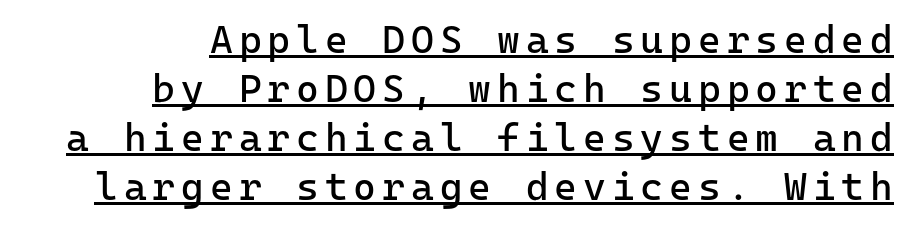
How would I describe the line gaps? Plain and ordinary. Has an underline been added? It has. The type sits square on the baseline with zero lean. This sample is right-justified, so line beginnings fall wherever the words allow.
